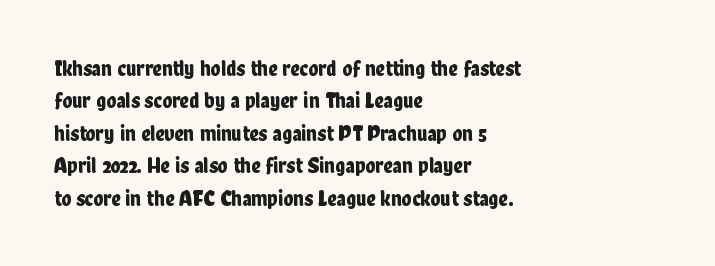
Rule under the text: the space is simply empty. Glyph-to-glyph distance matches everyday printed text. This block has exactly the height ordinary leading produces. Every character sits straight up, as roman type does. Teacher's note: observe the even left margin — that is flush-left alignment.
